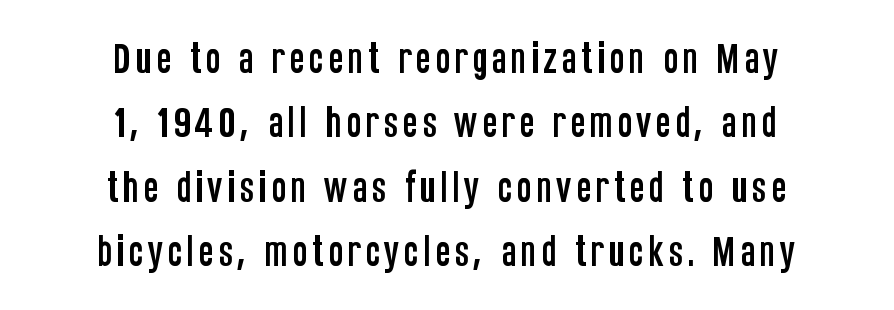
Q: Is the text italic (slanted)? A: No, it is upright.
Q: Is the typeface a serif or a sans-serif typeface? A: Sans-serif.
Q: Is the text underlined? A: No.
Q: How is the paragraph aligned? A: Centered.
Q: Width (condensed, normal, or wide)? A: Condensed.
Q: Stroke contrast? A: Low.
Q: x-height? A: Large.
Q: Monospaced? A: No.
